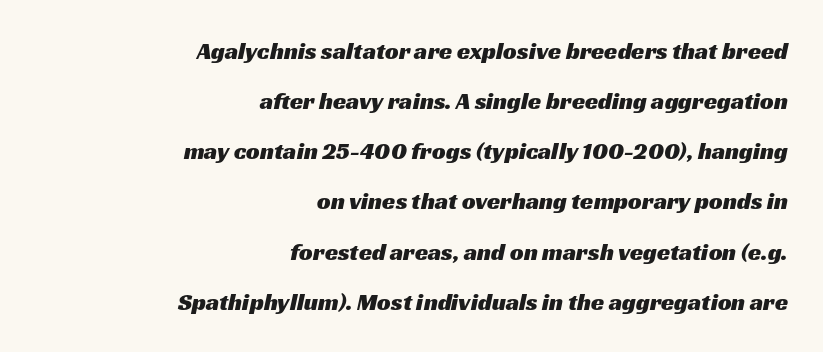
The image shows 24 px text type; set right-aligned, loose line spacing (2.09x), normal letter spacing, not underlined.
